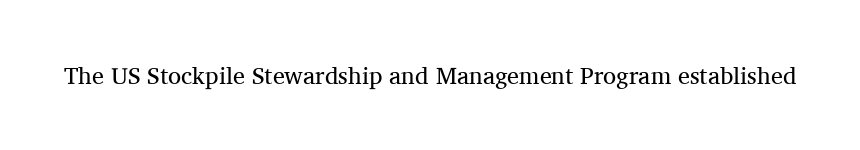
Only glyphs here, with clear space below each row. Notice how the stems are strictly vertical — no italics here. Between one letter and the next there's only the usual sliver of space. Is this a heavy cut? Hardly; it is regular or lighter.
